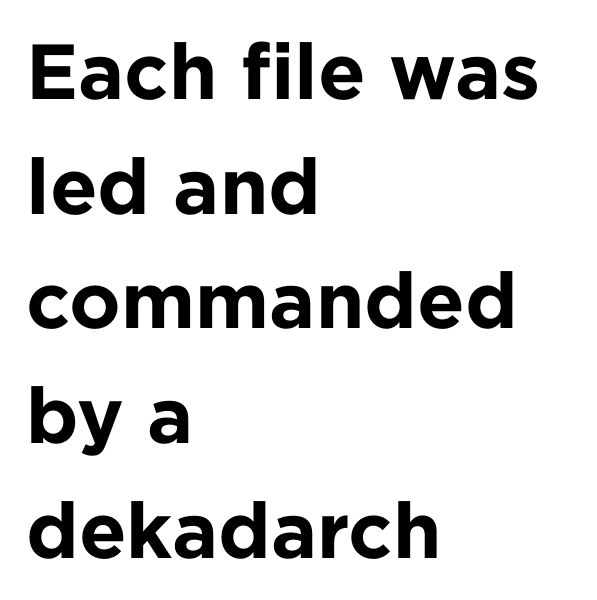
Q: Is the text bold? A: Yes.
Q: Is the text italic (slanted)? A: No, it is upright.
Q: Is the typeface a serif or a sans-serif typeface? A: Sans-serif.
Q: Is the text underlined? A: No.
Q: How is the paragraph aligned? A: Left-aligned.
Q: Is the spacing between letters normal or unusually wide? A: Normal.
Q: Is the spacing between lines tight, normal or loose? A: Normal.
Q: Width (condensed, normal, or wide)? A: Normal.
Q: Stroke contrast? A: Low.
Q: x-height? A: Medium.
Q: Monospaced? A: No.
